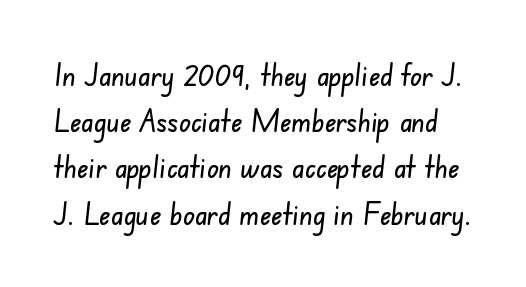
A sans-serif font was chosen for this passage. This sample has the flowing, uneven cadence of proportional lettering. The line texture is even and compact thanks to regular tracking. Check under the words: just untouched page. How would I describe the line gaps? Plain and ordinary.
